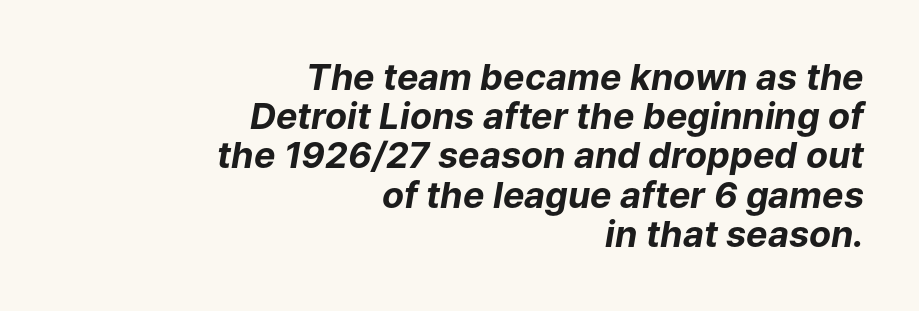
Q: Is the text bold? A: Yes.
Q: Is the text italic (slanted)? A: Yes, it leans right by about 9 degrees.
Q: Is the text underlined? A: No.
Q: How is the paragraph aligned? A: Right-aligned.
Q: Is the spacing between letters normal or unusually wide? A: Normal.
Q: Is the spacing between lines tight, normal or loose? A: Tight.
Q: Width (condensed, normal, or wide)? A: Normal.
Q: Stroke contrast? A: Low.
Q: x-height? A: Medium.
Q: Monospaced? A: No.
